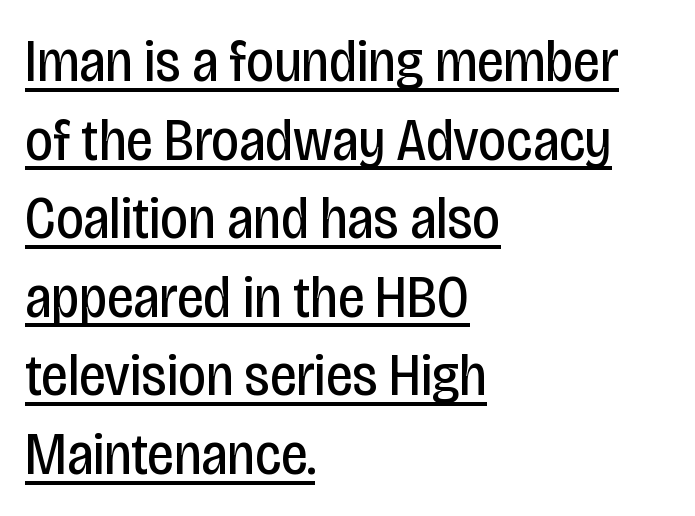
{"serif": "no", "italic": "no", "bold": "no", "weight": "regular", "width": "condensed", "stroke_contrast": "low", "x_height": "large", "monospaced": "no", "underline": "yes", "align": "left", "line_spacing": "normal", "line_spacing_ratio": 1.31, "letter_spacing": "normal", "letter_spacing_em": 0.0, "glyph_px": 60}
